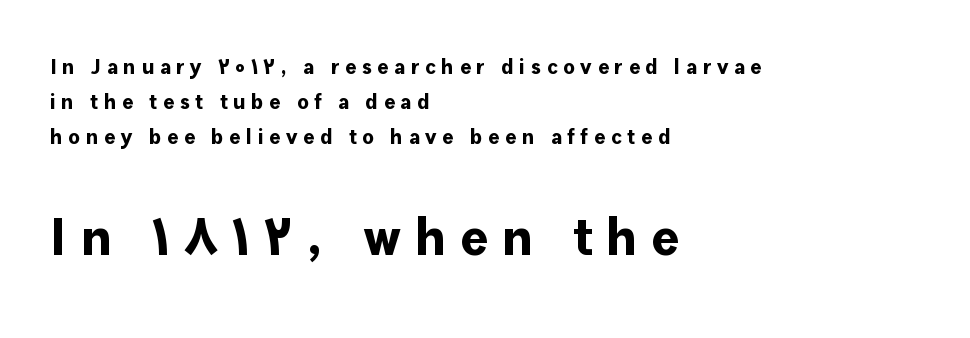
Q: Is the text bold? A: Yes.
Q: Is the text italic (slanted)? A: No, it is upright.
Q: Is the typeface a serif or a sans-serif typeface? A: Sans-serif.
Q: Is the text underlined? A: No.
Q: How is the paragraph aligned? A: Left-aligned.
Q: Is the spacing between letters normal or unusually wide? A: Unusually wide.
Q: Is the spacing between lines tight, normal or loose? A: Normal.
Q: Which block of text is set in a larger size, the first (top) or the second (bottom)? A: The second (bottom) one.
Q: Width (condensed, normal, or wide)? A: Normal.
Q: Stroke contrast? A: Low.
Q: x-height? A: Medium.
Q: Monospaced? A: No.
